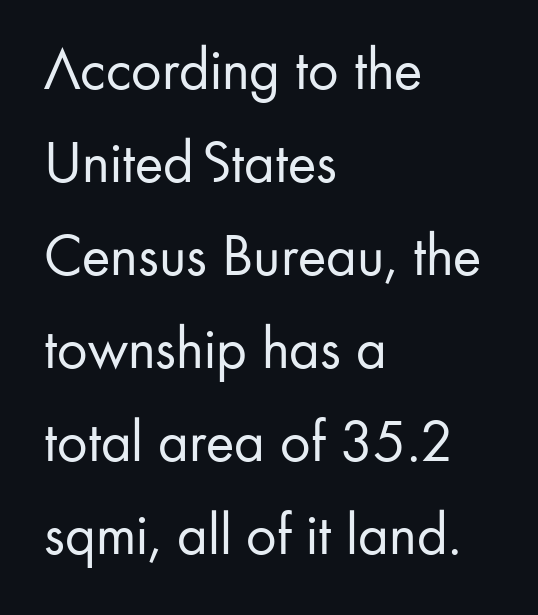
{"serif": "no", "italic": "no", "bold": "no", "weight": "regular", "width": "normal", "stroke_contrast": "low", "x_height": "small", "monospaced": "no", "underline": "no", "align": "left", "line_spacing": "normal", "line_spacing_ratio": 1.55, "letter_spacing": "normal", "letter_spacing_em": 0.0, "glyph_px": 60}
